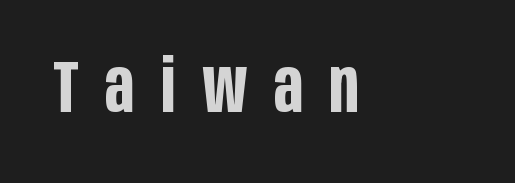
Q: Is the text bold? A: Yes.
Q: Is the text italic (slanted)? A: No, it is upright.
Q: Is the typeface a serif or a sans-serif typeface? A: Sans-serif.
Q: Is the text underlined? A: No.
Q: How is the paragraph aligned? A: Left-aligned.
Q: Is the spacing between letters normal or unusually wide? A: Unusually wide.
Q: Width (condensed, normal, or wide)? A: Condensed.
Q: Stroke contrast? A: Low.
Q: x-height? A: Large.
Q: Monospaced? A: No.
